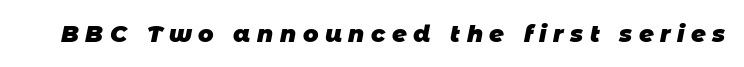
{"bold": "yes", "underline": "no", "letter_spacing": "wide", "letter_spacing_em": 0.28, "glyph_px": 23}
